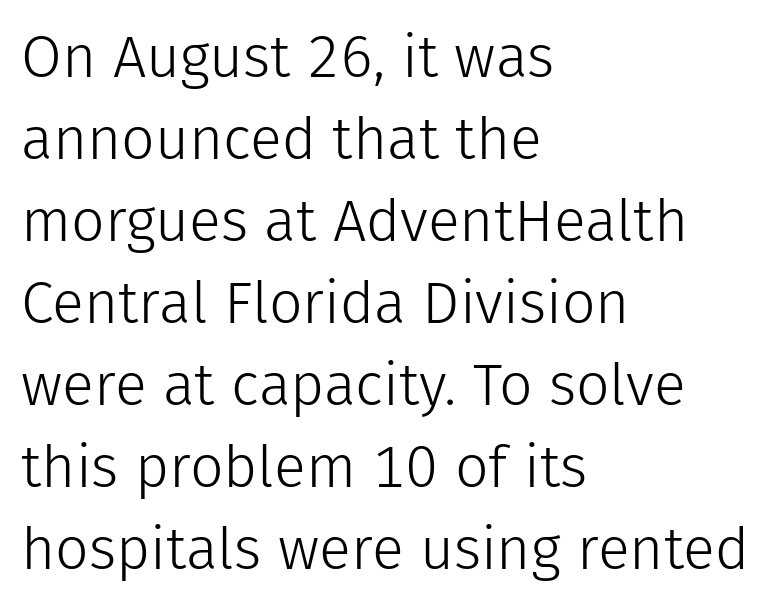
If you drew a ruler down the left edge, every line would touch it. Weight: not bold — regular or lighter. The letterforms sit shoulder to shoulder at normal distance. The passage shown is typed in a proportional face where columns would drift. This rendering features lettering with no underline.
